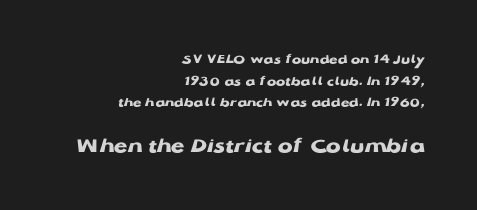
Q: Is the text bold? A: Yes.
Q: Is the text italic (slanted)? A: No, it is upright.
Q: Is the text underlined? A: No.
Q: How is the paragraph aligned? A: Right-aligned.
Q: Is the spacing between letters normal or unusually wide? A: Normal.
Q: Is the spacing between lines tight, normal or loose? A: Normal.
Q: Which block of text is set in a larger size, the first (top) or the second (bottom)? A: The second (bottom) one.
